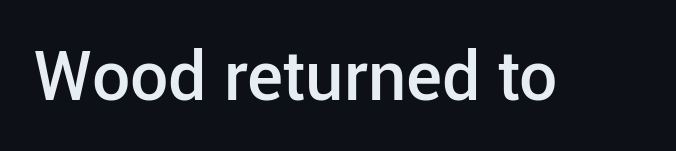
{"serif": "no", "italic": "no", "bold": "semi", "weight": "semibold", "width": "normal", "stroke_contrast": "low", "x_height": "medium", "monospaced": "no", "underline": "no", "letter_spacing": "normal", "letter_spacing_em": 0.0, "glyph_px": 68}
